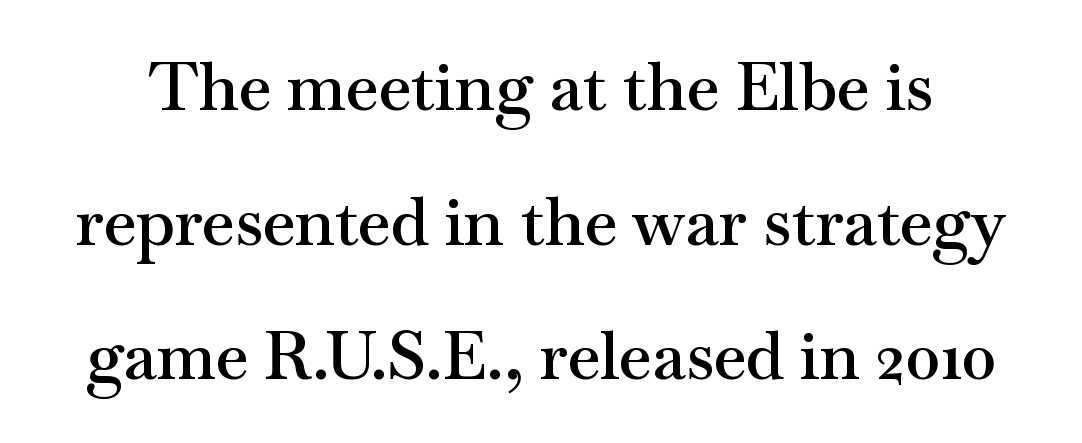
Q: Is the text bold? A: Semi-bold.
Q: Is the text italic (slanted)? A: No, it is upright.
Q: Is the typeface a serif or a sans-serif typeface? A: Serif.
Q: Is the text underlined? A: No.
Q: Is the spacing between letters normal or unusually wide? A: Normal.
Q: Is the spacing between lines tight, normal or loose? A: Loose.
Q: Width (condensed, normal, or wide)? A: Wide.
Q: Stroke contrast? A: Medium.
Q: x-height? A: Small.
Q: Monospaced? A: No.
